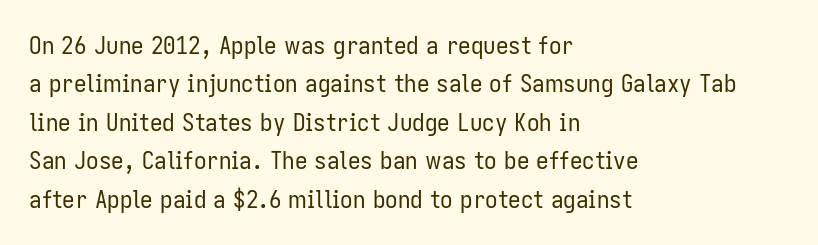
The image shows 25 px text type, upright; set left-aligned, normal line spacing (1.54x), normal letter spacing, not underlined.
